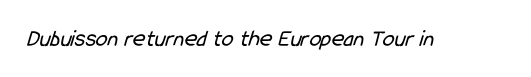
Rule under the text: the space is simply empty. What stands out about the letter spacing? Nothing — it is the standard amount. Think standard paragraph weight, or any step lighter than that.
